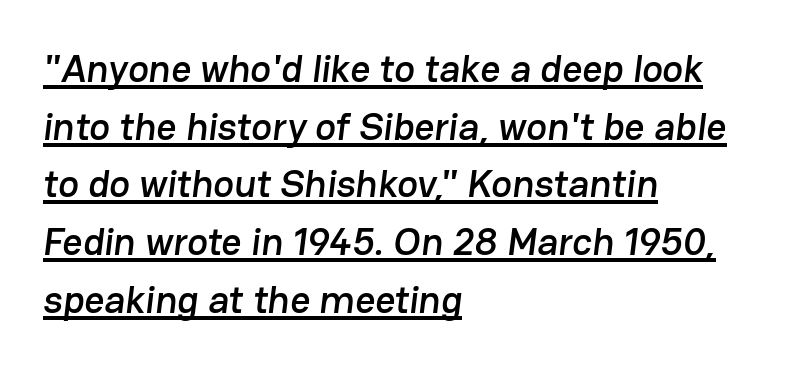
The image shows 39 px sans-serif type; set left-aligned, normal line spacing (1.48x), normal letter spacing, underlined; low stroke contrast and a medium x-height.
